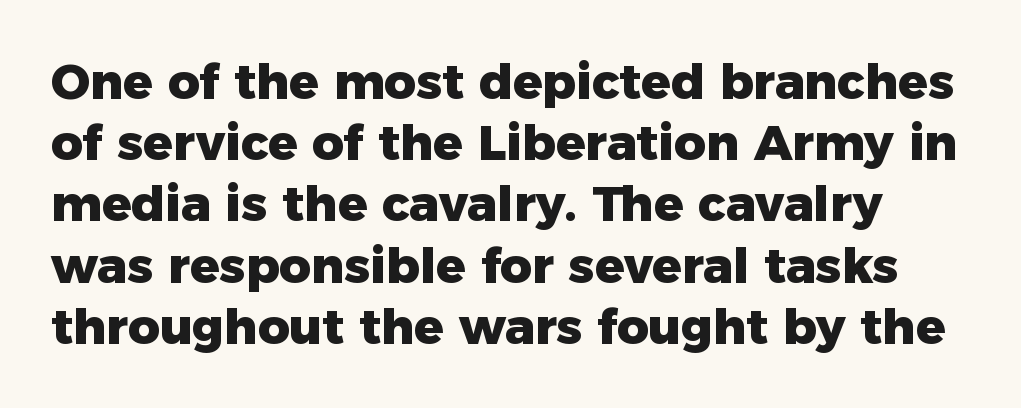
The image shows 49 px heavy sans-serif type, upright; set normal line spacing (1.25x), normal letter spacing, not underlined; low stroke contrast and a medium x-height.
